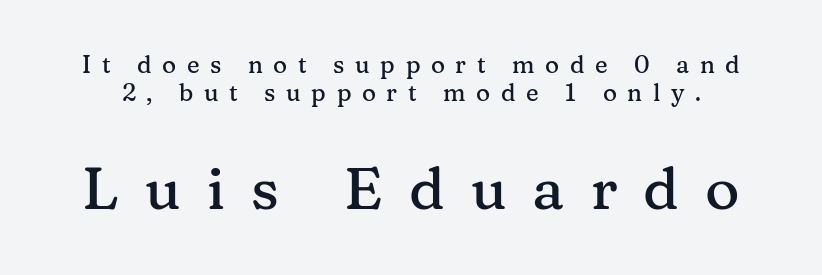
These lines are rendered in a variable-pitch font. The specimen reads as upright at a glance. To sum up the face: it has serifs. Each row of text sits above clean, open space. Very little white space separates one row of letters from the next. Block two is the big one; block one sits smaller above it.
